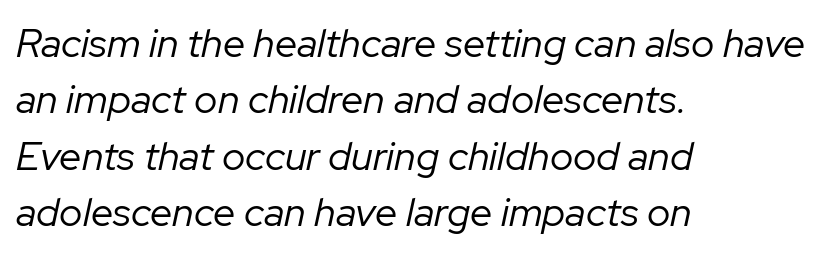
Q: Is the text bold? A: No.
Q: Is the text italic (slanted)? A: Yes, it leans right by about 12 degrees.
Q: Is the text underlined? A: No.
Q: How is the paragraph aligned? A: Left-aligned.
Q: Is the spacing between letters normal or unusually wide? A: Normal.
Q: Is the spacing between lines tight, normal or loose? A: Normal.
Q: Width (condensed, normal, or wide)? A: Normal.
Q: Stroke contrast? A: Low.
Q: x-height? A: Medium.
Q: Monospaced? A: No.
